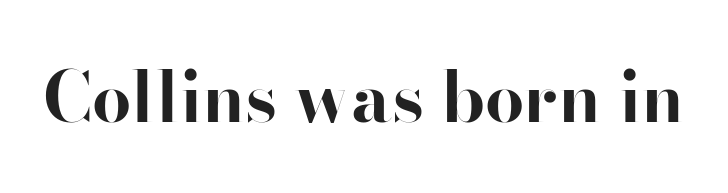
Is this a sans? Yes — the strokes have no serifs. You could not count columns in this text — the font is proportionally spaced. Has an underline been added? It has not. Plenty of ink on the page — the face is bold. Words appear dense and cohesive because spacing is normal.
